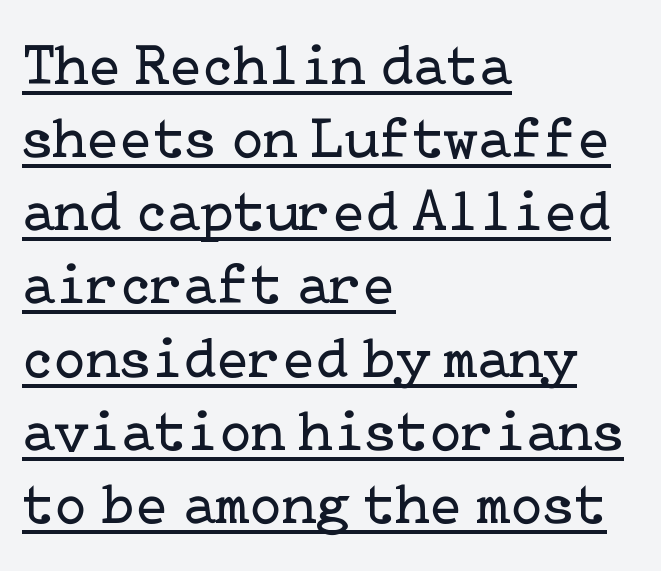
The paragraph shown leans on its left margin. No heavy texture on the line: the type isn't bold. The letters carry serifs — small finishing strokes at the ends of their stems. A baseline rule has been typeset under these characters. The lettering stays uniformly vertical, giving the passage a roman look. The letters sit at their default tracking, neither squeezed nor spread.
